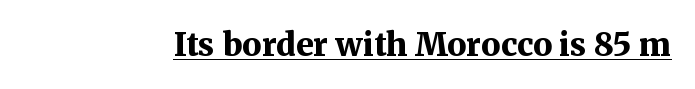
Q: Is the text bold? A: Yes.
Q: Is the text italic (slanted)? A: No, it is upright.
Q: Is the typeface a serif or a sans-serif typeface? A: Serif.
Q: Is the text underlined? A: Yes.
Q: Is the spacing between letters normal or unusually wide? A: Normal.
Q: Width (condensed, normal, or wide)? A: Normal.
Q: Stroke contrast? A: Medium.
Q: x-height? A: Medium.
Q: Monospaced? A: No.
